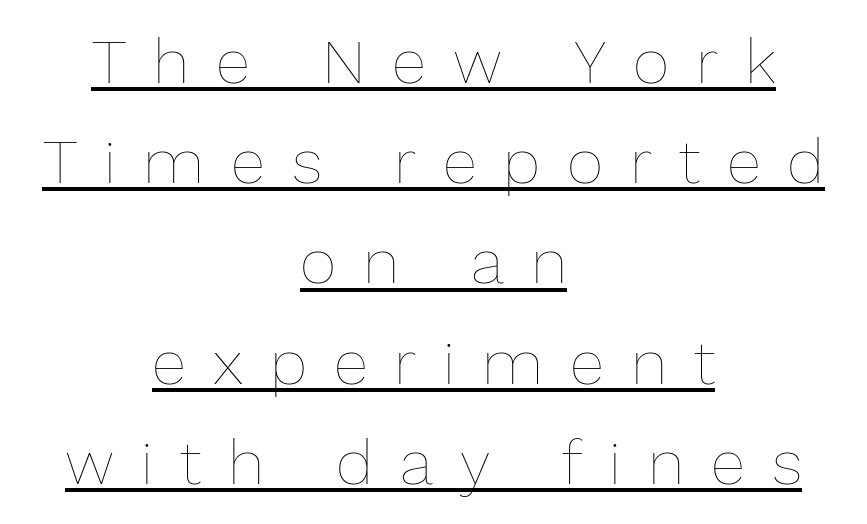
The image shows 63 px thin type, upright; set centered, normal line spacing (1.59x), unusually wide letter spacing (+0.43 em), underlined; low stroke contrast and a medium x-height.
